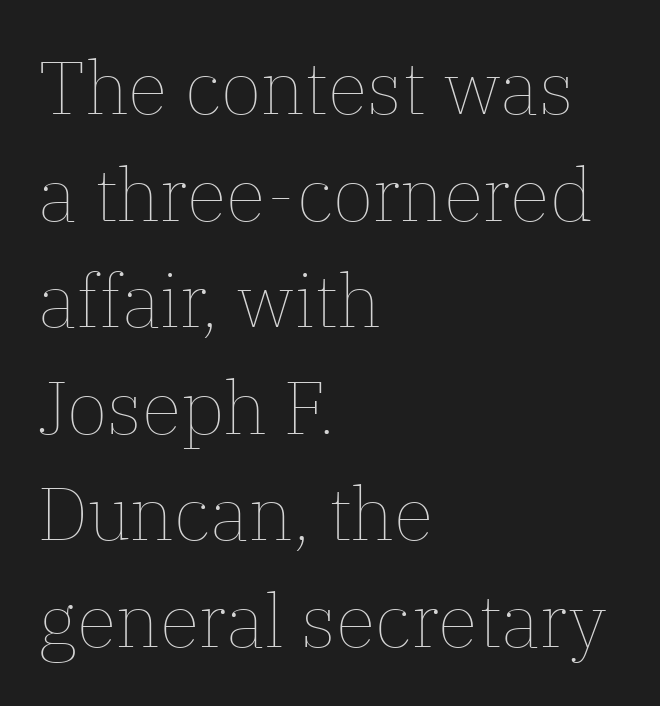
The image shows 74 px thin type, upright; set left-aligned, normal line spacing (1.44x), normal letter spacing, not underlined; low stroke contrast and a medium x-height.
